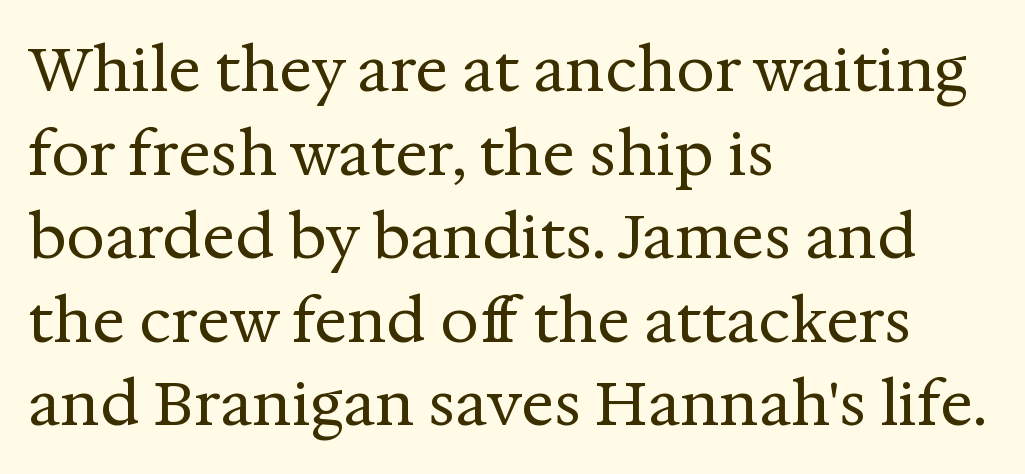
Q: Is the text bold? A: No.
Q: Is the text italic (slanted)? A: No, it is upright.
Q: Is the typeface a serif or a sans-serif typeface? A: Serif.
Q: Is the text underlined? A: No.
Q: How is the paragraph aligned? A: Left-aligned.
Q: Is the spacing between letters normal or unusually wide? A: Normal.
Q: Is the spacing between lines tight, normal or loose? A: Normal.
Q: Width (condensed, normal, or wide)? A: Normal.
Q: Stroke contrast? A: Medium.
Q: x-height? A: Medium.
Q: Monospaced? A: No.
